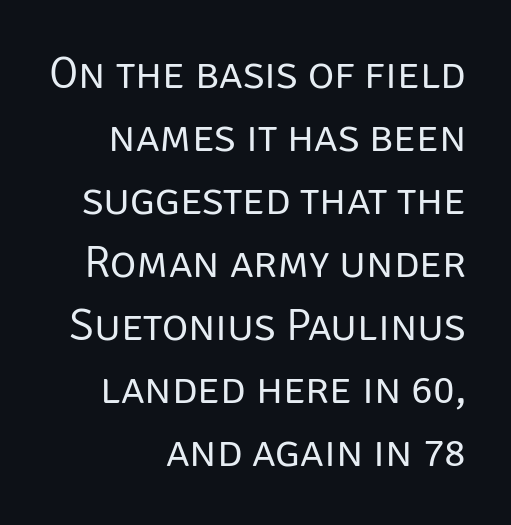
{"serif": "no", "italic": "no", "bold": "no", "weight": "regular", "width": "normal", "stroke_contrast": "low", "x_height": "large", "monospaced": "no", "underline": "no", "align": "right", "line_spacing": "normal", "line_spacing_ratio": 1.4, "letter_spacing": "normal", "letter_spacing_em": 0.0, "glyph_px": 45}
